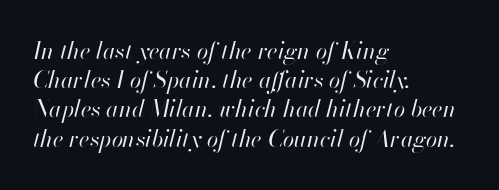
{"italic": "yes", "lean": "right", "slant_degrees": 13, "bold": "no", "underline": "no", "align": "left", "line_spacing": "normal", "line_spacing_ratio": 1.27, "letter_spacing": "normal", "letter_spacing_em": 0.0, "glyph_px": 23}
